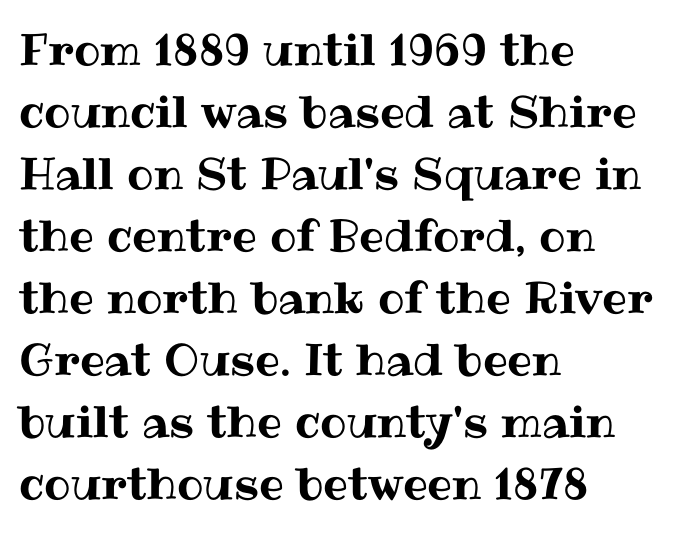
Note the varied advance widths — an 'i' is clearly narrower than an 'm'. Horizontally, the lines are justified to the leading edge only. This block has exactly the height ordinary leading produces. The words here are not underlined.
